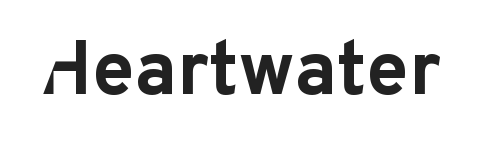
Q: Is the text bold? A: Yes.
Q: Is the text italic (slanted)? A: No, it is upright.
Q: Is the typeface a serif or a sans-serif typeface? A: Sans-serif.
Q: Is the text underlined? A: No.
Q: Is the spacing between letters normal or unusually wide? A: Normal.
Q: Width (condensed, normal, or wide)? A: Normal.
Q: Stroke contrast? A: Low.
Q: x-height? A: Medium.
Q: Monospaced? A: No.
